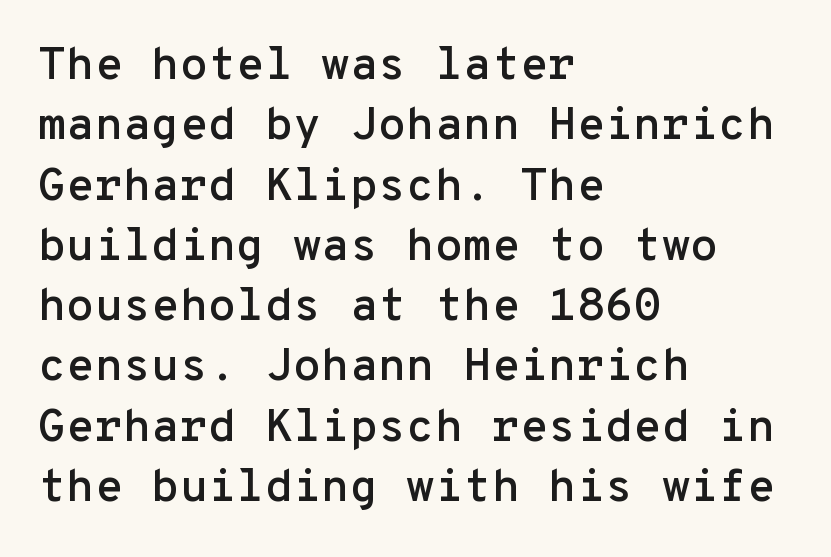
A typesetter would call this zero additional tracking. Looks like terminal output: every glyph gets an equal slot. A typesetter would mark this as roman, not italic. Leftover space on each line is placed entirely after the last word. Interline gaps are of average width in this sample. Descender tails drop into unmarked territory.
